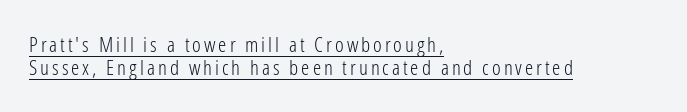
Quick note: not italic, upright. Honestly, the underline is the first thing you notice here. The cut favours lightness, reaching ordinary text weight at its darkest. The block of text is dense from top to bottom, with scant space between rows.
